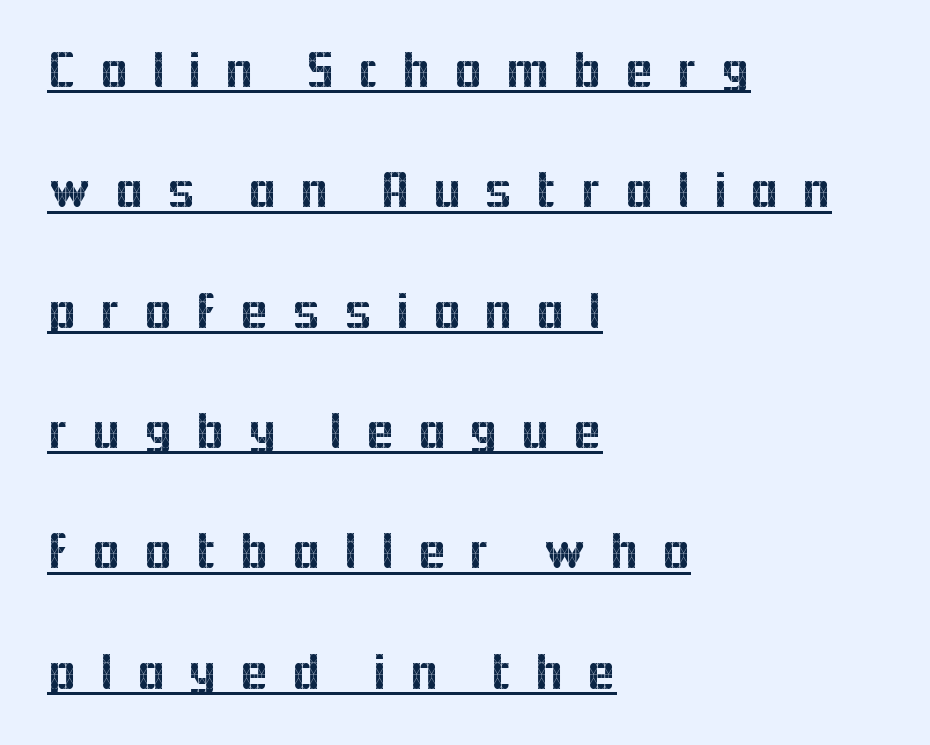
Posture: upright roman. Visually the block forms a straight wall on the left and a jagged coastline on the right. Do the characters align in a grid? No, the font is proportional. You can see a thin bar hugging the bottom of the glyphs. The type family on display is of the sans-serif kind.
